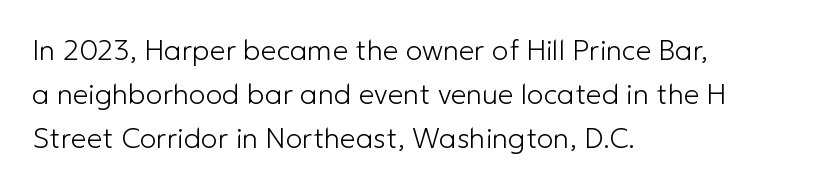
{"serif": "no", "italic": "no", "bold": "no", "weight": "light", "width": "normal", "stroke_contrast": "low", "x_height": "medium", "monospaced": "no", "underline": "no", "align": "left", "line_spacing": "normal", "line_spacing_ratio": 1.58, "letter_spacing": "normal", "letter_spacing_em": 0.0, "glyph_px": 28}
